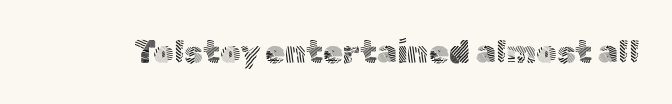
The image shows 32 px light sans-serif type, upright; set normal letter spacing, not underlined; a medium x-height.
